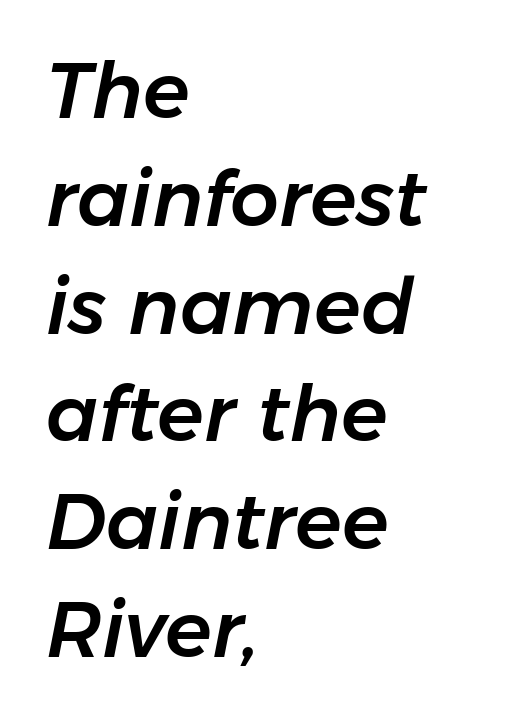
Is the letter spacing exaggerated? No — it looks like the ordinary default. Each letter keeps its own natural width here, so spacing adapts to shape. Visually the block forms a straight wall on the left and a jagged coastline on the right. Interline gaps are of average width in this sample. The lettering tilts uniformly, giving the passage an italic look. Only glyphs here, with clear space below each row.
